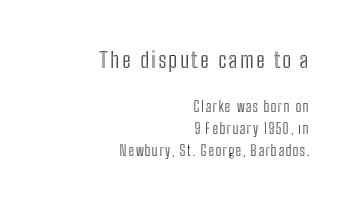
Vertical strokes here are truly vertical. The baseline area is clear. A student would notice the top passage is typeset larger than what follows. The rendering uses a moderate line-height, typical for paragraphs.
